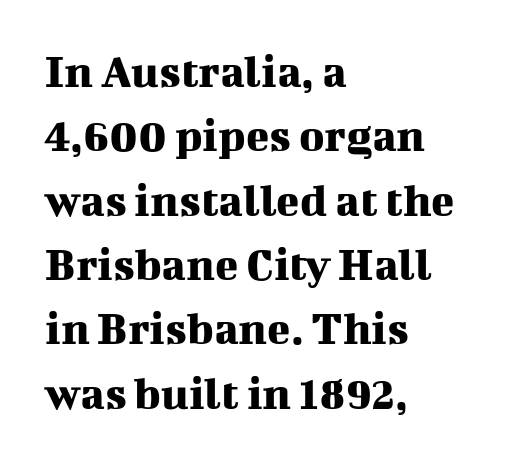
Ascenders rise straight up at ninety degrees. These lines keep a tight, regular rhythm from letter to letter. The letters carry serifs — small finishing strokes at the ends of their stems. Descender tails drop into unmarked territory.
